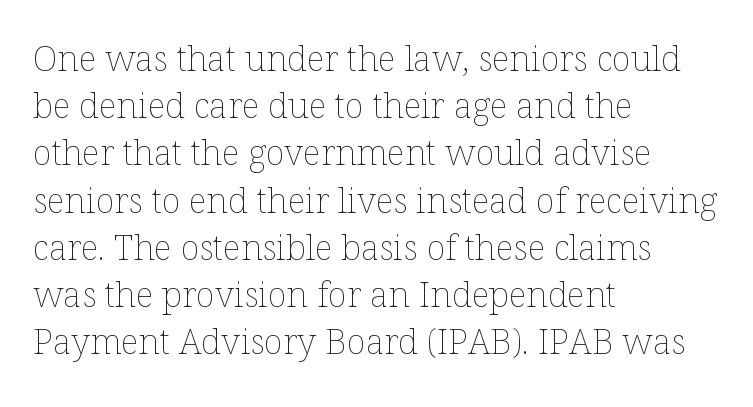
The image shows 35 px thin type, upright; set left-aligned, normal line spacing (1.35x), normal letter spacing, not underlined; low stroke contrast and a medium x-height.
